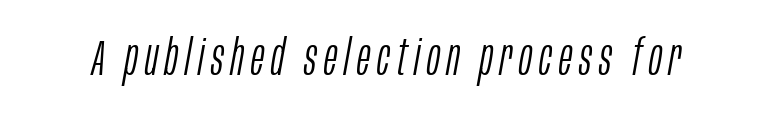
Q: Is the text bold? A: No.
Q: Is the text italic (slanted)? A: Yes, it leans right by about 10 degrees.
Q: Is the text underlined? A: No.
Q: Width (condensed, normal, or wide)? A: Condensed.
Q: Stroke contrast? A: Low.
Q: x-height? A: Large.
Q: Monospaced? A: No.
